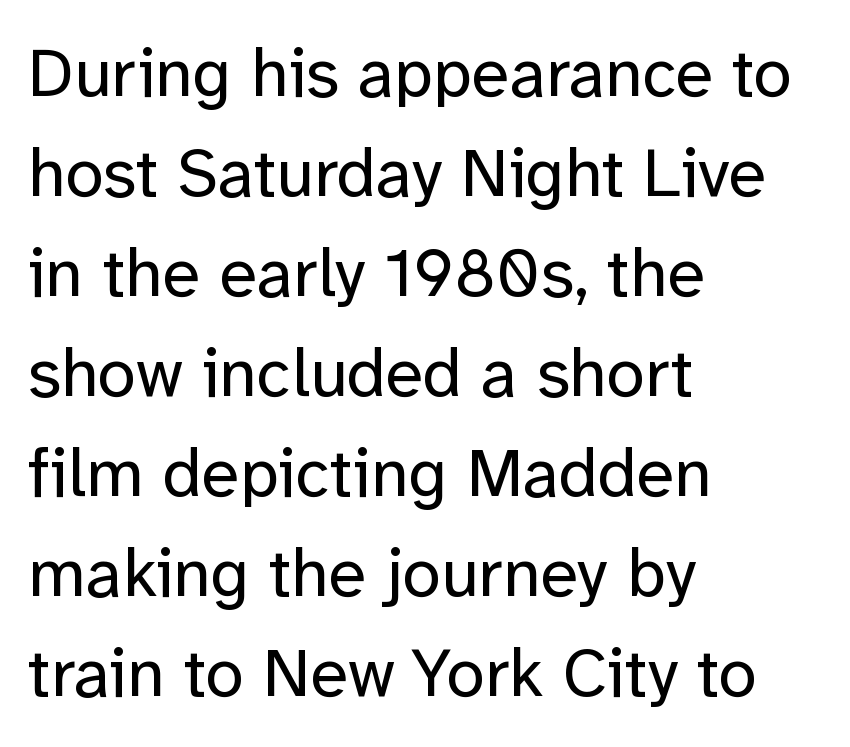
The rendering uses natural spacing where letterforms have individual widths. Letter spacing: default. Designer's note — italics off, roman on. The setting favours the left margin, as ordinary paragraphs usually do. Glance below the letters and you will spot only blank space. Vertical spacing — default.
